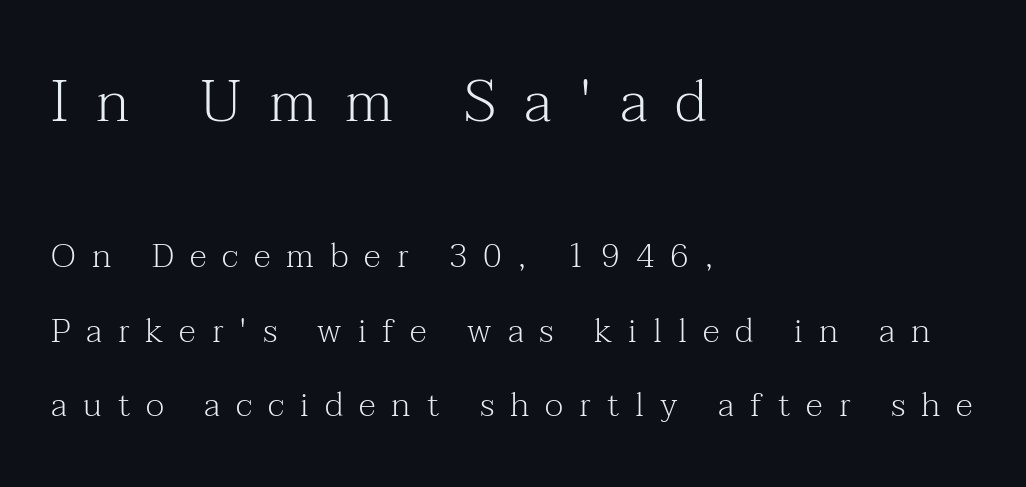
The image shows 59 px light serif type, upright; set left-aligned, loose line spacing (2.19x), unusually wide letter spacing (+0.47 em), not underlined; the first (top) block is 1.74x larger; medium stroke contrast and a medium x-height.
